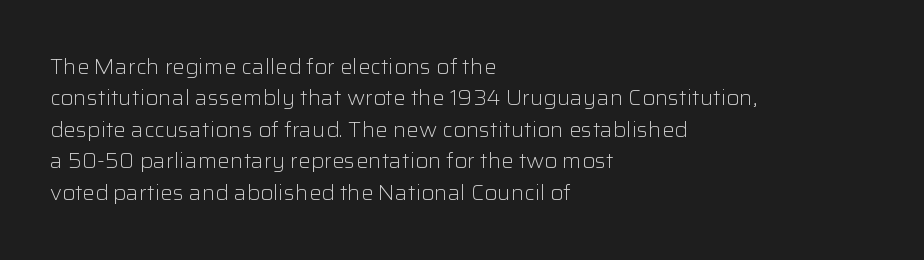
The image shows 21 px text type, upright; set left-aligned, normal line spacing (1.5x), normal letter spacing, not underlined.
